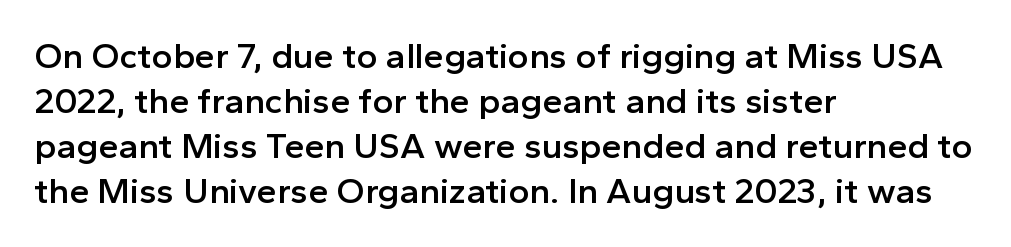
Leading: standard. A typesetter would mark this as roman, not italic. Between one letter and the next there's only the usual sliver of space. As a designer I'd log this as weight 600, semibold. The face used here is proportionally spaced, like ordinary book or web type. Line starts are locked; line ends wander.
